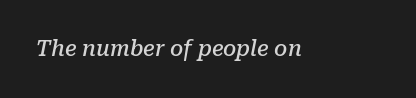
{"italic": "yes", "lean": "right", "slant_degrees": 10, "bold": "semi", "underline": "no", "letter_spacing": "normal", "letter_spacing_em": 0.0, "glyph_px": 21}
